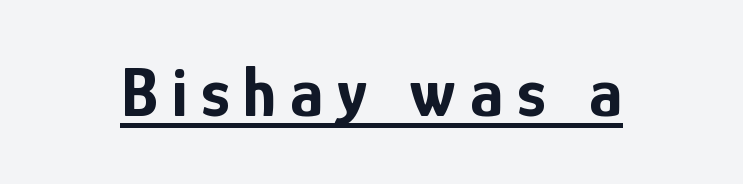
The image shows 71 px bold, condensed sans-serif type, upright; set underlined; low stroke contrast and a medium x-height.
